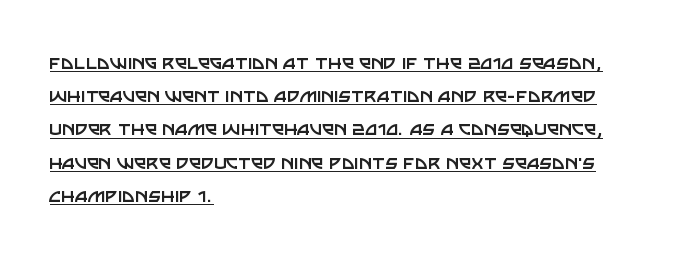
Q: Is the text bold? A: No.
Q: Is the text italic (slanted)? A: No, it is upright.
Q: Is the text underlined? A: Yes.
Q: How is the paragraph aligned? A: Left-aligned.
Q: Is the spacing between letters normal or unusually wide? A: Normal.
Q: Is the spacing between lines tight, normal or loose? A: Normal.
